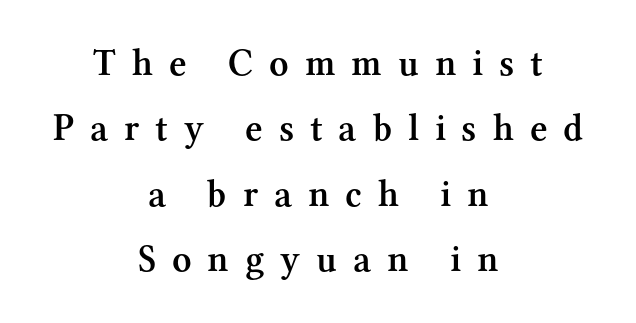
{"serif": "yes", "italic": "no", "bold": "semi", "weight": "semibold", "width": "normal", "stroke_contrast": "medium", "x_height": "medium", "monospaced": "no", "underline": "no", "align": "center", "line_spacing_ratio": 1.72, "letter_spacing": "wide", "letter_spacing_em": 0.42, "glyph_px": 38}
